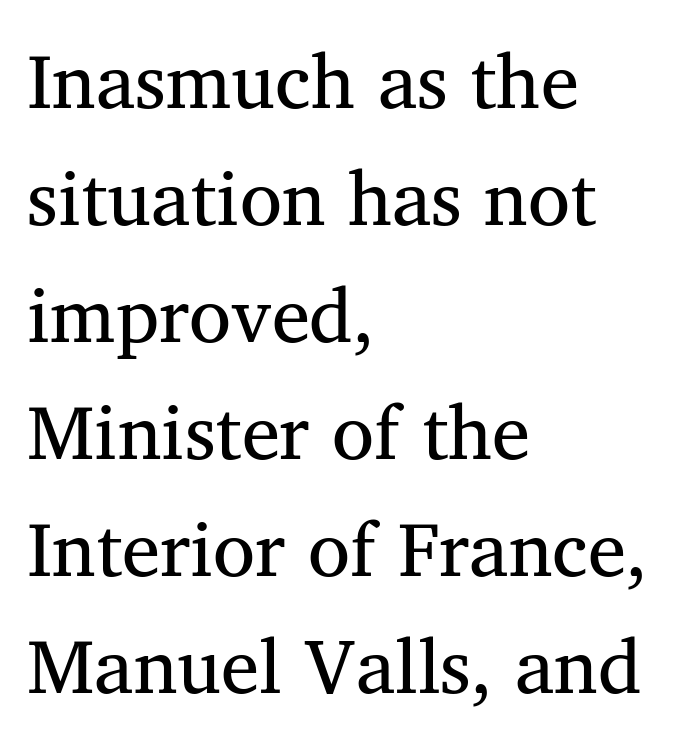
Q: Is the text bold? A: No.
Q: Is the text italic (slanted)? A: No, it is upright.
Q: Is the typeface a serif or a sans-serif typeface? A: Serif.
Q: Is the text underlined? A: No.
Q: How is the paragraph aligned? A: Left-aligned.
Q: Is the spacing between letters normal or unusually wide? A: Normal.
Q: Is the spacing between lines tight, normal or loose? A: Normal.
Q: Width (condensed, normal, or wide)? A: Normal.
Q: Stroke contrast? A: Medium.
Q: x-height? A: Medium.
Q: Monospaced? A: No.
